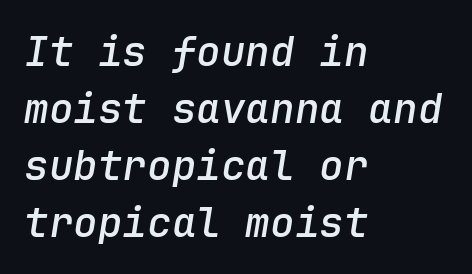
The image shows 41 px semibold type, italic (leaning right), monospaced; set left-aligned, normal line spacing (1.39x), normal letter spacing, not underlined; low stroke contrast and a medium x-height.
